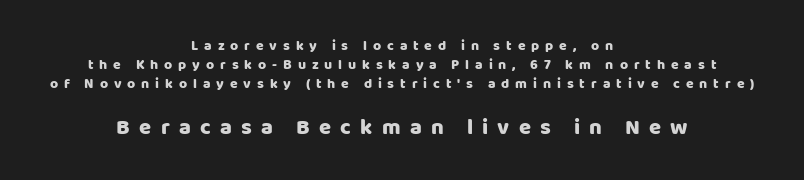
Q: Is the text italic (slanted)? A: No, it is upright.
Q: Is the text underlined? A: No.
Q: How is the paragraph aligned? A: Centered.
Q: Is the spacing between letters normal or unusually wide? A: Unusually wide.
Q: Is the spacing between lines tight, normal or loose? A: Normal.
Q: Which block of text is set in a larger size, the first (top) or the second (bottom)? A: The second (bottom) one.
